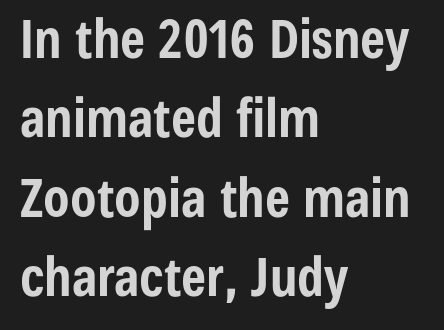
Casual observation: everything's shoved over to the left. A normal amount of white space separates one row of letters from the next. These lines are rendered in a variable-pitch font. Strokes here are thick enough to call this a true bold.
